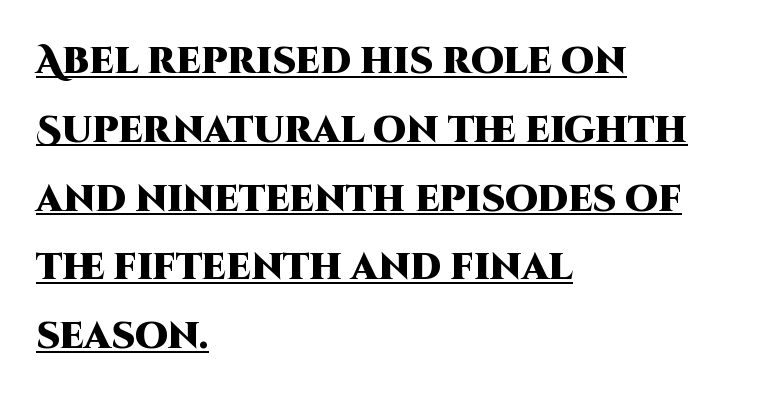
Q: Is the text bold? A: Yes.
Q: Is the text italic (slanted)? A: No, it is upright.
Q: Is the typeface a serif or a sans-serif typeface? A: Sans-serif.
Q: Is the text underlined? A: Yes.
Q: How is the paragraph aligned? A: Left-aligned.
Q: Is the spacing between letters normal or unusually wide? A: Normal.
Q: Width (condensed, normal, or wide)? A: Normal.
Q: Stroke contrast? A: High.
Q: x-height? A: Large.
Q: Monospaced? A: No.
